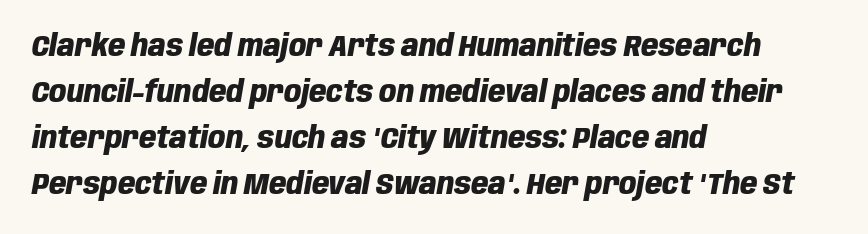
Q: Is the text bold? A: Yes.
Q: Is the text italic (slanted)? A: Yes, it leans right by about 10 degrees.
Q: Is the text underlined? A: No.
Q: How is the paragraph aligned? A: Left-aligned.
Q: Is the spacing between letters normal or unusually wide? A: Normal.
Q: Is the spacing between lines tight, normal or loose? A: Normal.
Q: Width (condensed, normal, or wide)? A: Condensed.
Q: Stroke contrast? A: Low.
Q: x-height? A: Large.
Q: Monospaced? A: No.
